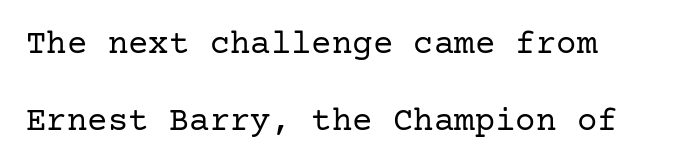
No extra tracking has been applied to these lines. Widely set lines give the paragraph a tall, airy silhouette. The space beneath each line is pristine and unruled. Ordinary non-slanted type is in use. To sum up the face: it has serifs.
